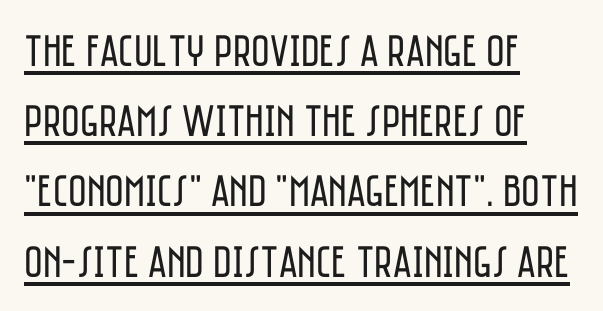
In terms of letterspacing, this is plain default setting. Is the stroke heavy? The answer is a plain regular-or-lighter. The typesetter chose a ragged-right arrangement here. Baseline-to-baseline distance is the conventional proportion of letter height. Underlined type.
